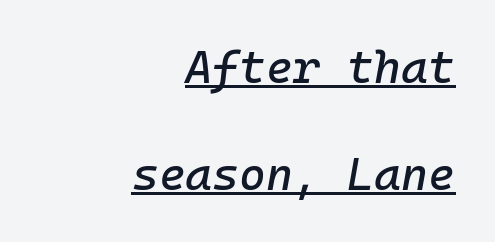
{"italic": "yes", "lean": "right", "slant_degrees": 10, "width": "normal", "stroke_contrast": "low", "x_height": "medium", "monospaced": "yes", "underline": "yes", "align": "right", "line_spacing": "loose", "line_spacing_ratio": 2.33, "letter_spacing": "normal", "letter_spacing_em": 0.0, "glyph_px": 46}
